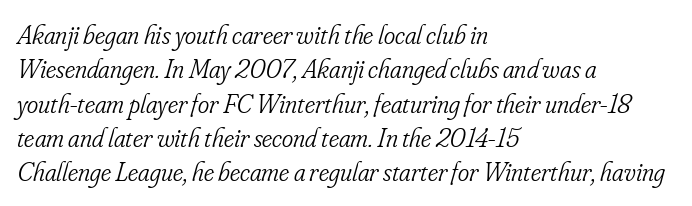
Q: Is the text bold? A: No.
Q: Is the text italic (slanted)? A: Yes, it leans right by about 16 degrees.
Q: Is the text underlined? A: No.
Q: How is the paragraph aligned? A: Left-aligned.
Q: Is the spacing between letters normal or unusually wide? A: Normal.
Q: Is the spacing between lines tight, normal or loose? A: Normal.
